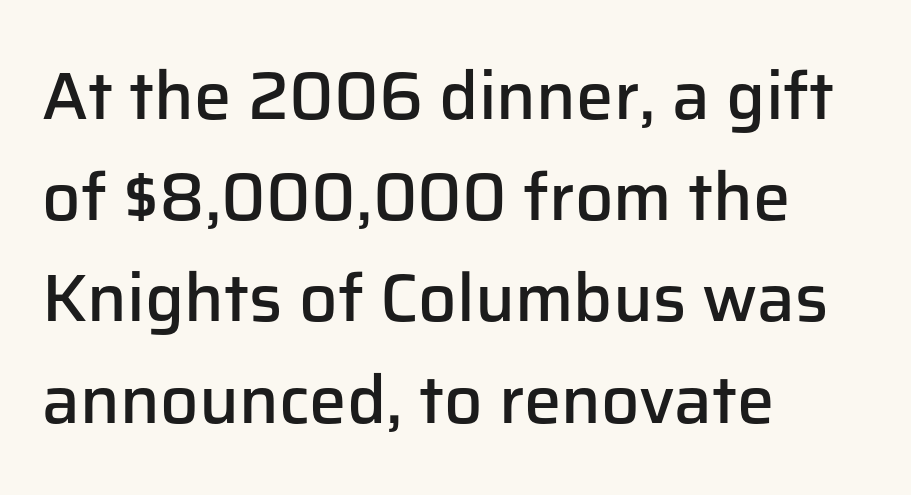
The image shows 67 px semibold sans-serif type, upright; set left-aligned, normal line spacing (1.51x), normal letter spacing, not underlined; low stroke contrast and a medium x-height.
